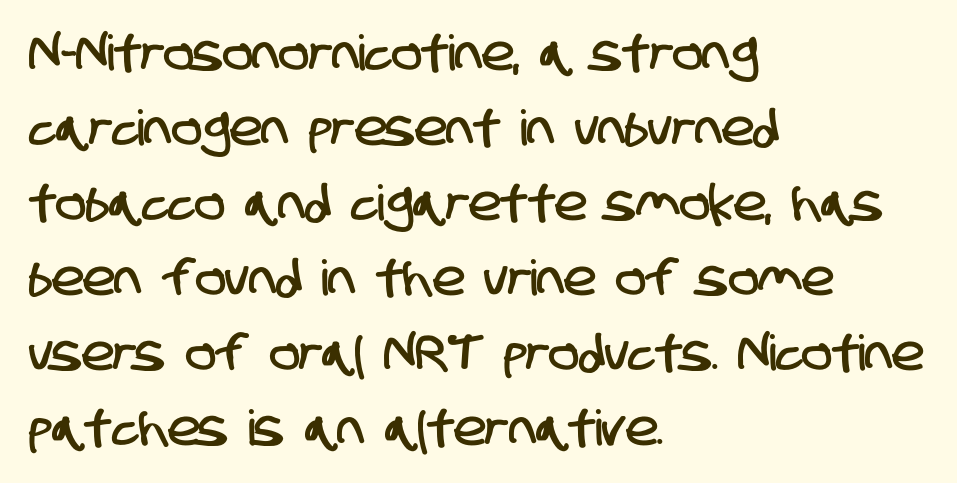
Nothing unusual about the tracking: characters are spaced as the font intends. Compared with typical paragraphs, the rows here are spaced about the same. If you drew a ruler down the left edge, every line would touch it. Think of a printed novel: that variable character pitch is what you see here. A typesetter would label this face a sans. The area under the type is left untouched.
